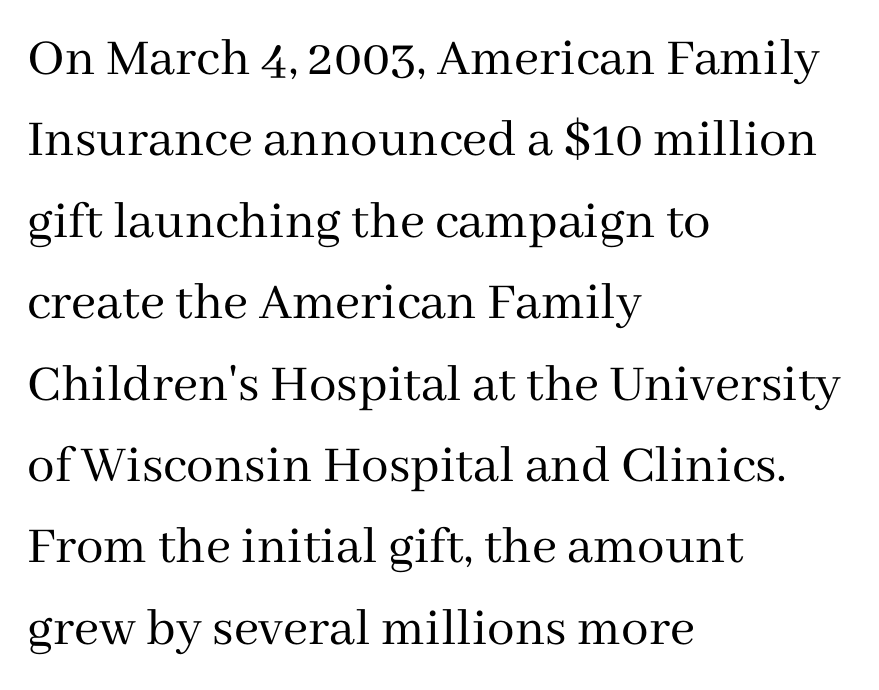
Q: Is the text bold? A: No.
Q: Is the text italic (slanted)? A: No, it is upright.
Q: Is the typeface a serif or a sans-serif typeface? A: Serif.
Q: Is the text underlined? A: No.
Q: How is the paragraph aligned? A: Left-aligned.
Q: Is the spacing between letters normal or unusually wide? A: Normal.
Q: Is the spacing between lines tight, normal or loose? A: Normal.
Q: Width (condensed, normal, or wide)? A: Normal.
Q: Stroke contrast? A: Medium.
Q: x-height? A: Medium.
Q: Monospaced? A: No.
